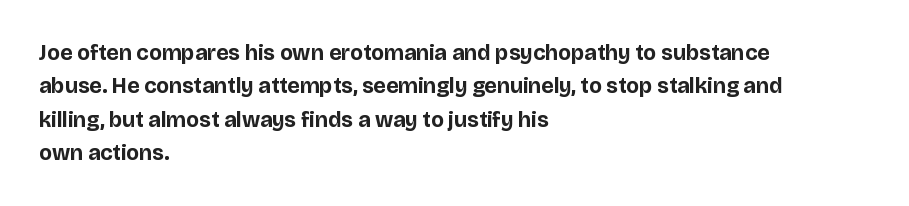
The strip under each line holds only bare page. Between one letter and the next there's only the usual sliver of space. Is there any slant? The stems are plumb. Plenty of ink on the page — the face is bold. Leading matches the norm, producing a regular column.
